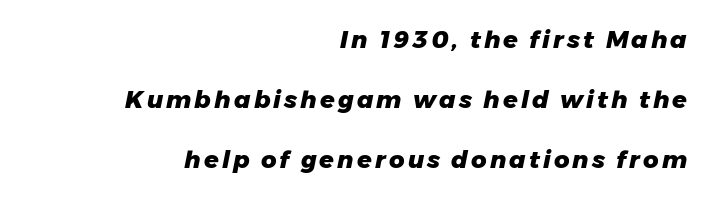
{"italic": "yes", "lean": "right", "slant_degrees": 11, "bold": "yes", "underline": "no", "align": "right", "line_spacing": "loose", "line_spacing_ratio": 2.5, "glyph_px": 24}
